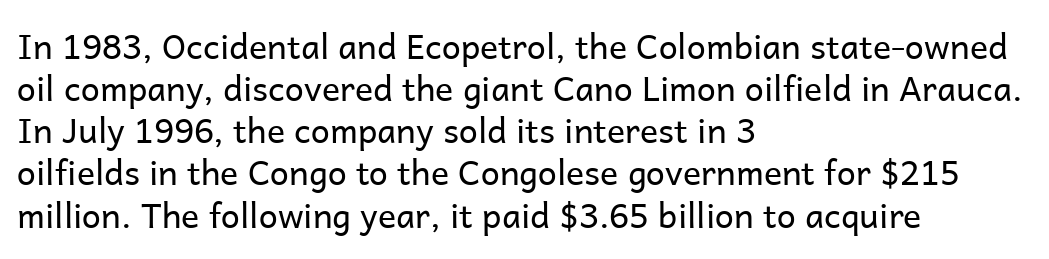
{"serif": "no", "italic": "no", "bold": "no", "weight": "regular", "width": "normal", "stroke_contrast": "low", "x_height": "medium", "monospaced": "no", "underline": "no", "align": "left", "line_spacing_ratio": 1.24, "letter_spacing": "normal", "letter_spacing_em": 0.0, "glyph_px": 34}
